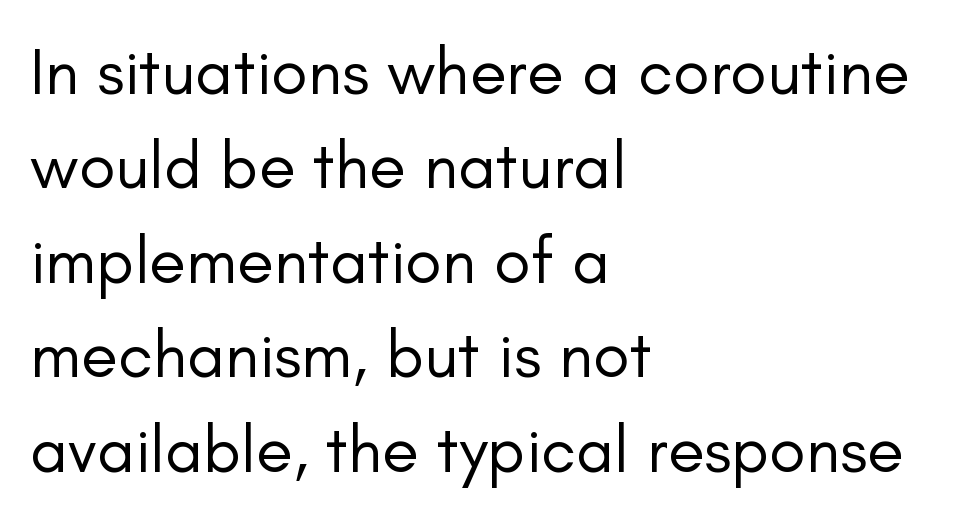
{"serif": "no", "italic": "no", "bold": "no", "weight": "regular", "width": "normal", "stroke_contrast": "low", "x_height": "small", "monospaced": "no", "underline": "no", "align": "left", "line_spacing": "normal", "line_spacing_ratio": 1.41, "letter_spacing": "normal", "letter_spacing_em": 0.0, "glyph_px": 67}
